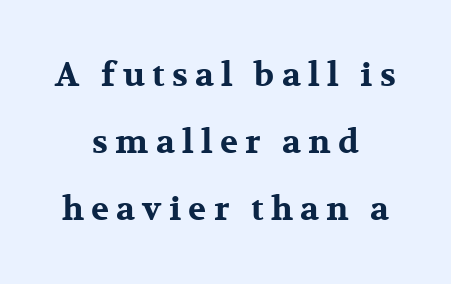
{"serif": "yes", "italic": "no", "bold": "yes", "weight": "bold", "width": "wide", "stroke_contrast": "medium", "x_height": "medium", "monospaced": "no", "underline": "no", "align": "center", "line_spacing": "loose", "line_spacing_ratio": 2.03, "letter_spacing": "wide", "letter_spacing_em": 0.22, "glyph_px": 33}
